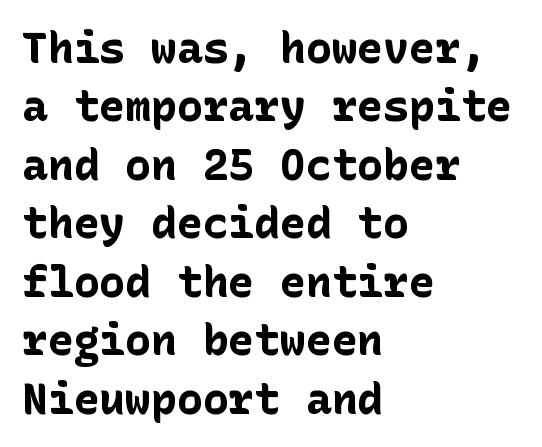
Font category for this specimen: sans-serif. Decoration check: the copy has no underline. Each glyph is drawn with heavy, bold strokes. Compared with typical paragraphs, the rows here are spaced about the same. The rag falls on the right side of this text block. Italic: no, the glyphs are upright roman.
